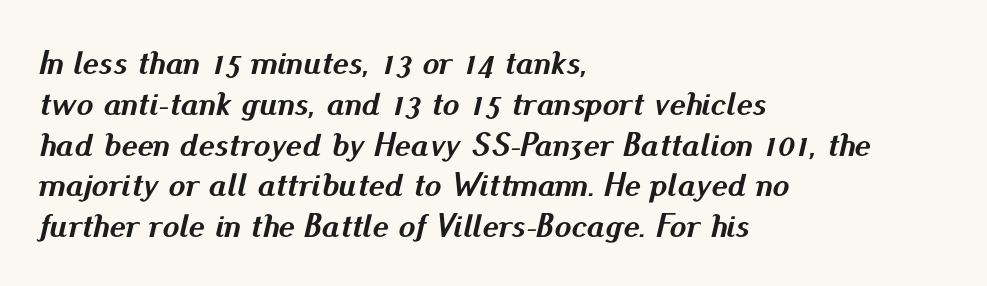
Q: Is the text bold? A: Yes.
Q: Is the text italic (slanted)? A: Yes, it leans right by about 13 degrees.
Q: Is the text underlined? A: No.
Q: How is the paragraph aligned? A: Left-aligned.
Q: Is the spacing between letters normal or unusually wide? A: Normal.
Q: Width (condensed, normal, or wide)? A: Normal.
Q: Stroke contrast? A: Medium.
Q: x-height? A: Small.
Q: Monospaced? A: No.
